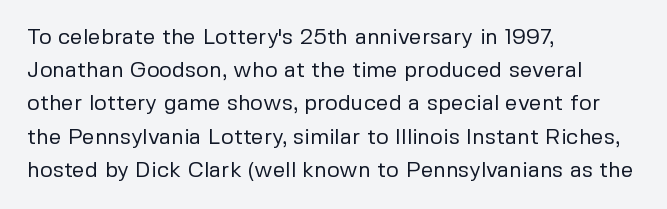
Q: Is the text bold? A: No.
Q: Is the text italic (slanted)? A: No, it is upright.
Q: Is the text underlined? A: No.
Q: How is the paragraph aligned? A: Left-aligned.
Q: Is the spacing between letters normal or unusually wide? A: Normal.
Q: Is the spacing between lines tight, normal or loose? A: Normal.
